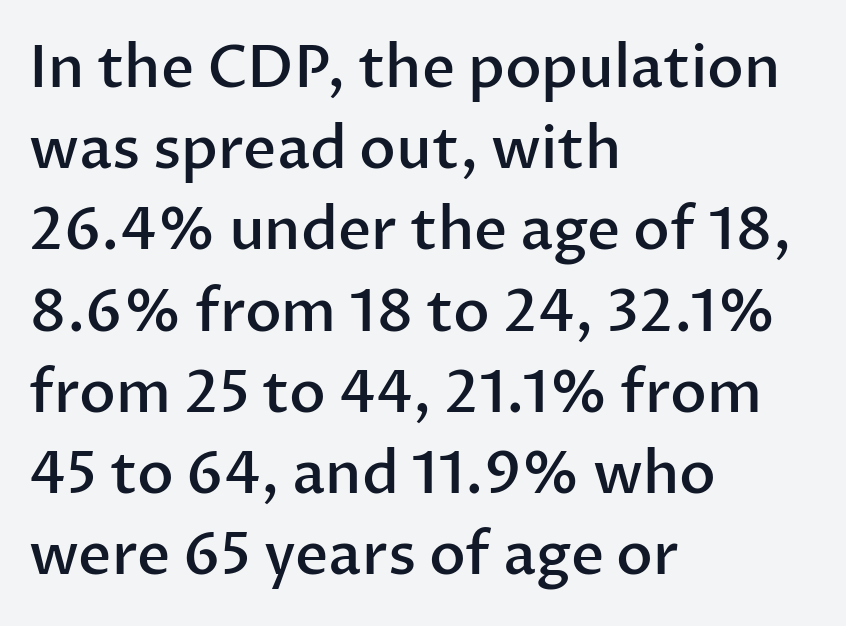
{"serif": "no", "italic": "no", "bold": "semi", "weight": "semibold", "width": "normal", "stroke_contrast": "low", "x_height": "medium", "monospaced": "no", "underline": "no", "align": "left", "line_spacing": "normal", "line_spacing_ratio": 1.4, "letter_spacing": "normal", "letter_spacing_em": 0.0, "glyph_px": 58}
